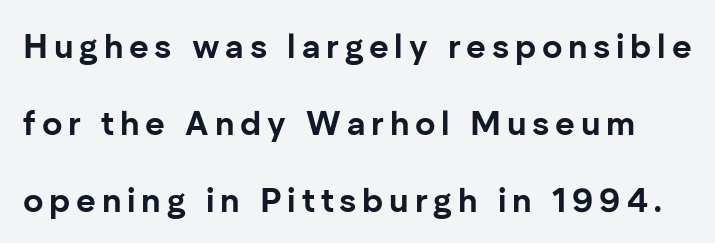
The letters advance in unequal steps, a hallmark of proportional type. Compared with typical paragraphs, the rows here are farther apart. The font's upright variant was chosen for this text. Grotesque or geometric, the face here clearly has no serifs. Clear beneath every line of the passage.
